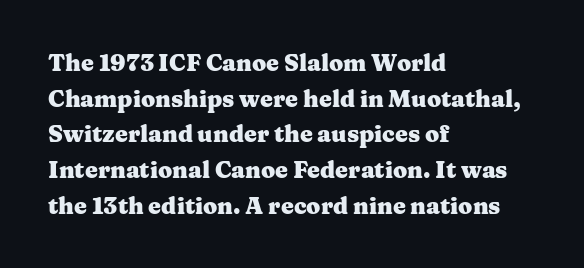
The image shows 23 px bold type, upright; set left-aligned, normal line spacing (1.55x), normal letter spacing, not underlined.
